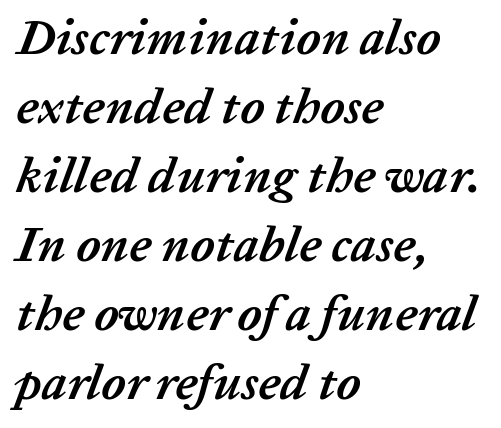
Q: Is the text bold? A: Yes.
Q: Is the text italic (slanted)? A: Yes, it leans right by about 20 degrees.
Q: Is the text underlined? A: No.
Q: How is the paragraph aligned? A: Left-aligned.
Q: Is the spacing between letters normal or unusually wide? A: Normal.
Q: Is the spacing between lines tight, normal or loose? A: Normal.
Q: Width (condensed, normal, or wide)? A: Normal.
Q: Stroke contrast? A: Low.
Q: x-height? A: Medium.
Q: Monospaced? A: No.
